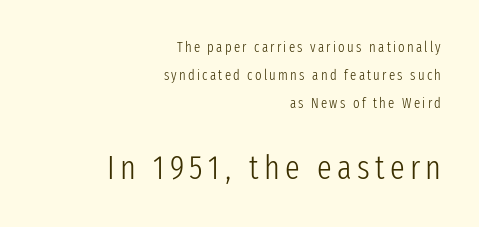
Q: Is the text bold? A: No.
Q: Is the text italic (slanted)? A: No, it is upright.
Q: Is the typeface a serif or a sans-serif typeface? A: Sans-serif.
Q: Is the text underlined? A: No.
Q: How is the paragraph aligned? A: Right-aligned.
Q: Is the spacing between lines tight, normal or loose? A: Loose.
Q: Which block of text is set in a larger size, the first (top) or the second (bottom)? A: The second (bottom) one.
Q: Width (condensed, normal, or wide)? A: Condensed.
Q: Stroke contrast? A: Low.
Q: x-height? A: Medium.
Q: Monospaced? A: No.
